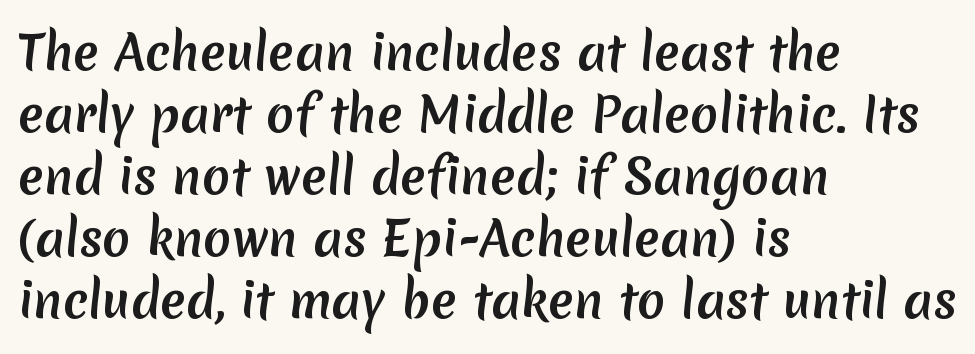
Q: Is the typeface a serif or a sans-serif typeface? A: Sans-serif.
Q: Is the text underlined? A: No.
Q: How is the paragraph aligned? A: Left-aligned.
Q: Is the spacing between letters normal or unusually wide? A: Normal.
Q: Is the spacing between lines tight, normal or loose? A: Normal.
Q: Width (condensed, normal, or wide)? A: Normal.
Q: Stroke contrast? A: Medium.
Q: x-height? A: Medium.
Q: Monospaced? A: No.
